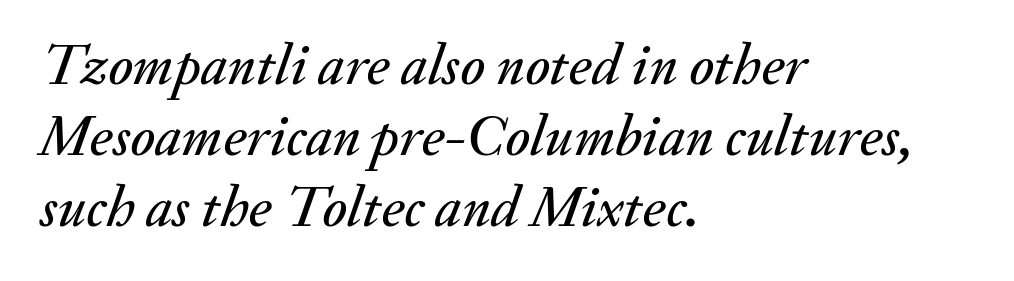
The image shows 58 px text type, italic (leaning right); set left-aligned, line spacing 1.22x, normal letter spacing, not underlined; medium stroke contrast and a small x-height.
